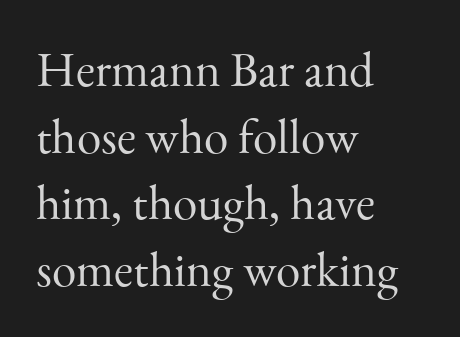
Q: Is the text bold? A: No.
Q: Is the text italic (slanted)? A: No, it is upright.
Q: Is the typeface a serif or a sans-serif typeface? A: Serif.
Q: Is the text underlined? A: No.
Q: How is the paragraph aligned? A: Left-aligned.
Q: Is the spacing between letters normal or unusually wide? A: Normal.
Q: Is the spacing between lines tight, normal or loose? A: Normal.
Q: Width (condensed, normal, or wide)? A: Normal.
Q: Stroke contrast? A: Medium.
Q: x-height? A: Small.
Q: Monospaced? A: No.
